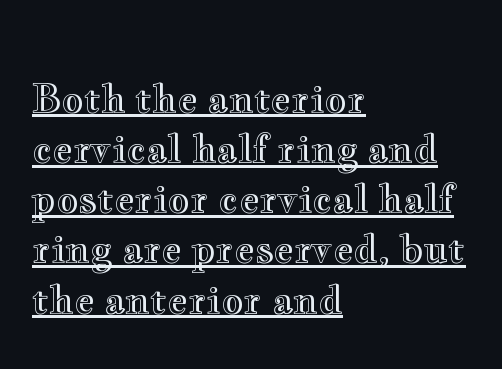
How would I describe the line gaps? Plain and ordinary. You could call the tracking neutral — neither tight nor loose. You can see a thin bar hugging the bottom of the glyphs. A student would call this left alignment; a typographer would say flush left, rag right.
